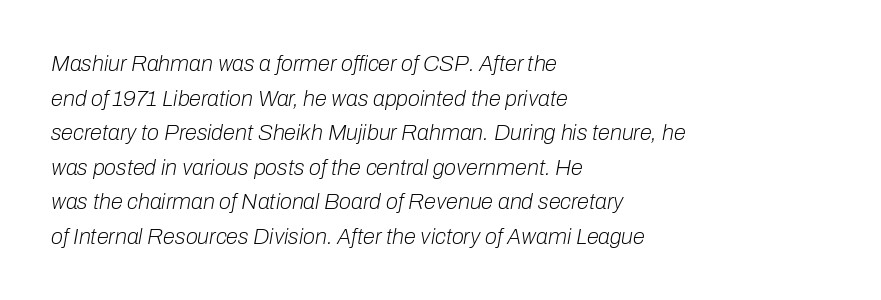
Horizontal bands of white between lines are of average thickness. Reading down the block, your eye returns to a fixed left position each line. Here the glyphs are tracked normally, forming tight word shapes. The face used here has a pronounced slope to its letters.
